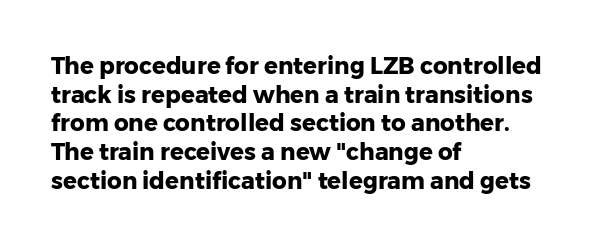
In CSS terms this would be text-align: left. On the weight axis this lands at bold, roughly 700. No word sits above an underline. Regarding leading, the lines here are spaced in the standard way. Quick note: not italic, upright. Glyph-to-glyph distance matches everyday printed text.
